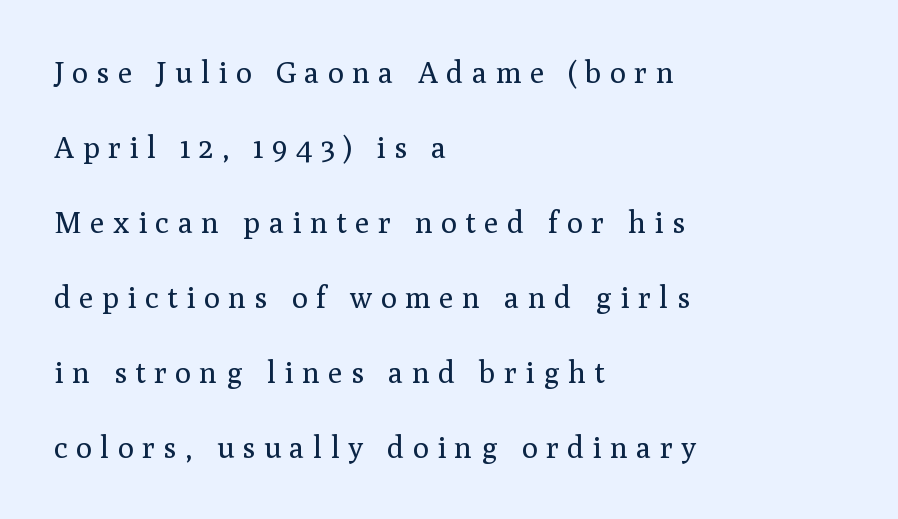
Q: Is the text bold? A: No.
Q: Is the text italic (slanted)? A: No, it is upright.
Q: Is the typeface a serif or a sans-serif typeface? A: Serif.
Q: Is the text underlined? A: No.
Q: How is the paragraph aligned? A: Left-aligned.
Q: Is the spacing between letters normal or unusually wide? A: Unusually wide.
Q: Is the spacing between lines tight, normal or loose? A: Loose.
Q: Width (condensed, normal, or wide)? A: Normal.
Q: Stroke contrast? A: Medium.
Q: x-height? A: Medium.
Q: Monospaced? A: No.
